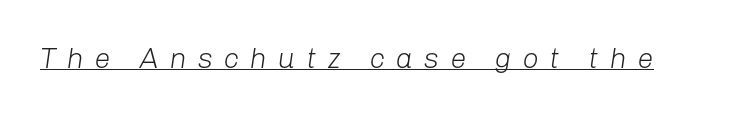
The passage shown is typed in a proportional face where columns would drift. If you drew a line through each stem, it would be angled. The letterforms stand isolated, each surrounded by extra space. This is underlined copy, the kind a proofreader might mark for attention. Nothing heavy about these letters — not bold at all.
